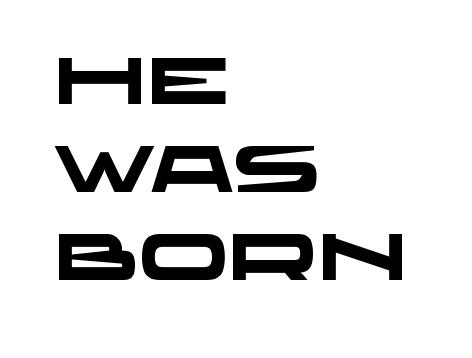
{"serif": "no", "bold": "yes", "weight": "heavy", "width": "wide", "stroke_contrast": "low", "x_height": "large", "monospaced": "no", "underline": "no", "align": "left", "line_spacing": "normal", "line_spacing_ratio": 1.33, "letter_spacing": "normal", "letter_spacing_em": 0.0, "glyph_px": 66}
